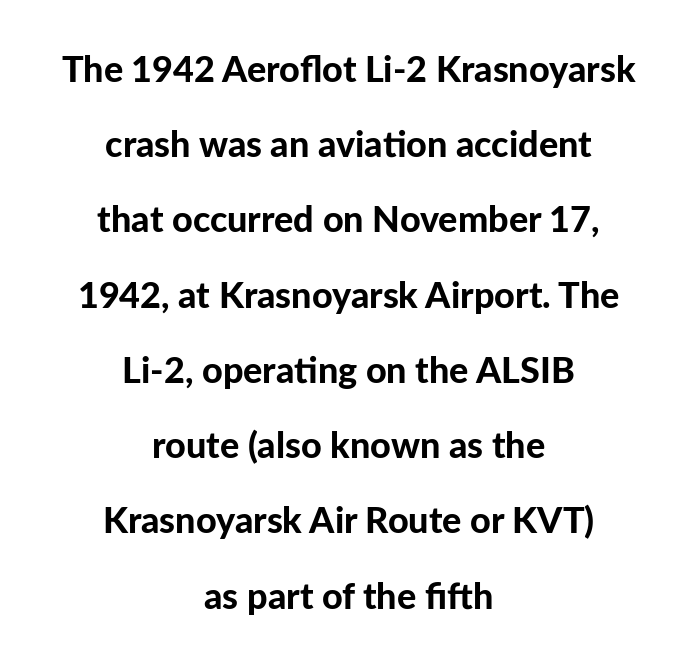
The image shows 36 px bold sans-serif type, upright; set centered, loose line spacing (2.09x), normal letter spacing, not underlined; low stroke contrast and a medium x-height.
